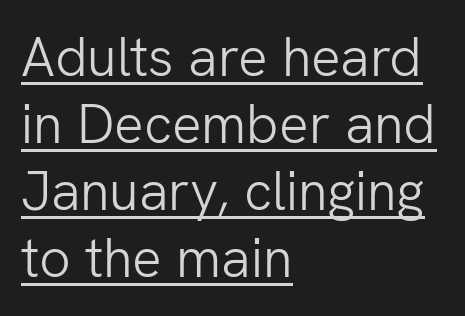
{"serif": "no", "italic": "no", "bold": "no", "weight": "light", "width": "normal", "stroke_contrast": "low", "x_height": "medium", "monospaced": "no", "underline": "yes", "align": "left", "line_spacing_ratio": 1.22, "letter_spacing": "normal", "letter_spacing_em": 0.0, "glyph_px": 55}
